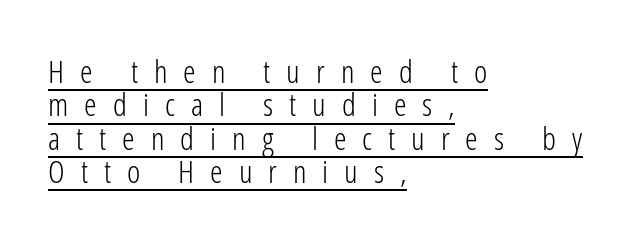
{"serif": "no", "italic": "no", "bold": "no", "weight": "light", "width": "condensed", "stroke_contrast": "low", "x_height": "medium", "monospaced": "no", "underline": "yes", "align": "left", "line_spacing": "tight", "line_spacing_ratio": 1.04, "letter_spacing": "wide", "letter_spacing_em": 0.5, "glyph_px": 32}
